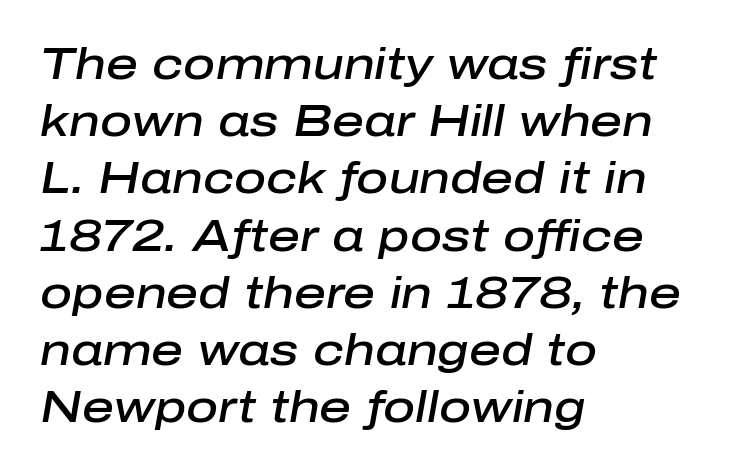
The image shows 44 px semibold type, italic (leaning right); set left-aligned, normal line spacing (1.3x), normal letter spacing, not underlined; low stroke contrast and a medium x-height.
